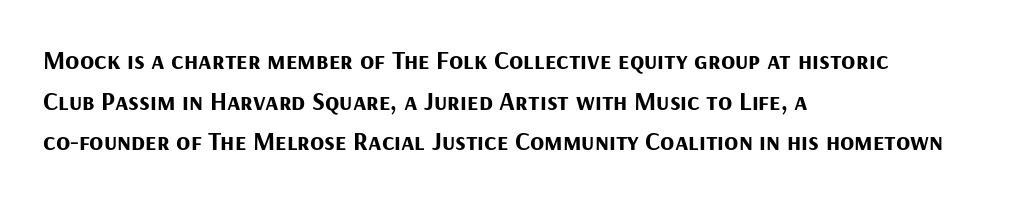
The image shows 26 px bold type, upright; set left-aligned, normal line spacing (1.56x), normal letter spacing, not underlined.
